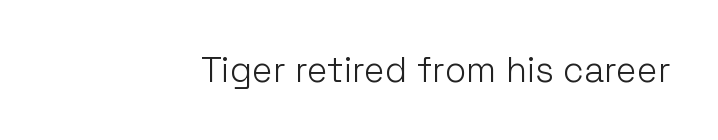
{"serif": "no", "italic": "no", "bold": "no", "weight": "light", "width": "normal", "stroke_contrast": "low", "x_height": "medium", "monospaced": "no", "underline": "no", "letter_spacing": "normal", "letter_spacing_em": 0.0, "glyph_px": 35}
